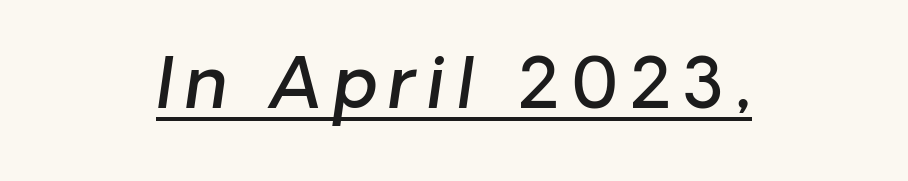
The image shows 70 px semibold sans-serif type; set centered, underlined; low stroke contrast and a medium x-height.
